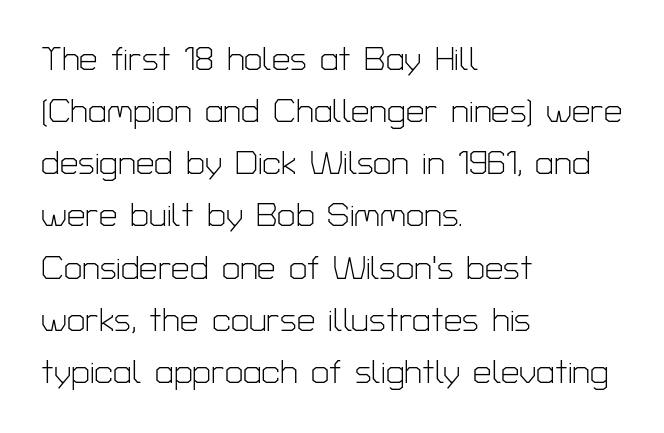
The image shows 33 px light sans-serif type, upright; set left-aligned, normal line spacing (1.58x), normal letter spacing, not underlined; low stroke contrast and a medium x-height.
